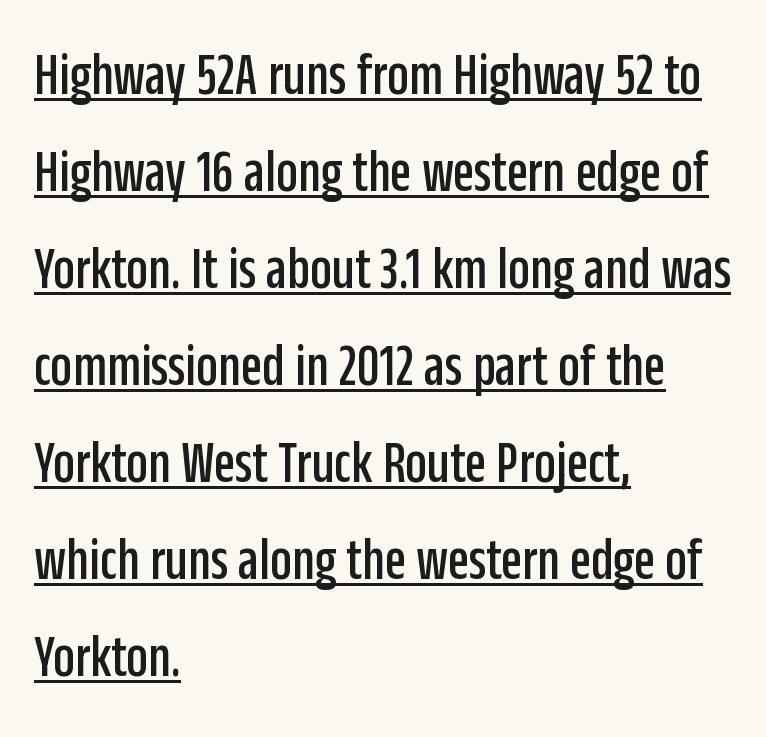
{"serif": "no", "italic": "no", "width": "condensed", "stroke_contrast": "low", "x_height": "large", "monospaced": "no", "underline": "yes", "align": "left", "line_spacing": "normal", "line_spacing_ratio": 1.59, "letter_spacing": "normal", "letter_spacing_em": 0.0, "glyph_px": 61}
